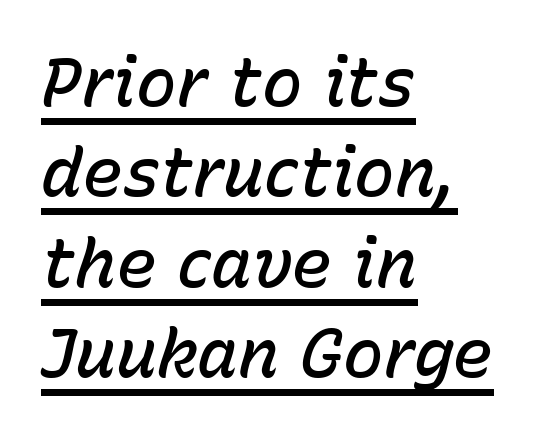
{"italic": "yes", "lean": "right", "slant_degrees": 15, "bold": "semi", "weight": "semibold", "width": "normal", "stroke_contrast": "low", "x_height": "medium", "monospaced": "no", "underline": "yes", "align": "left", "line_spacing": "normal", "line_spacing_ratio": 1.33, "letter_spacing": "normal", "letter_spacing_em": 0.0, "glyph_px": 68}
